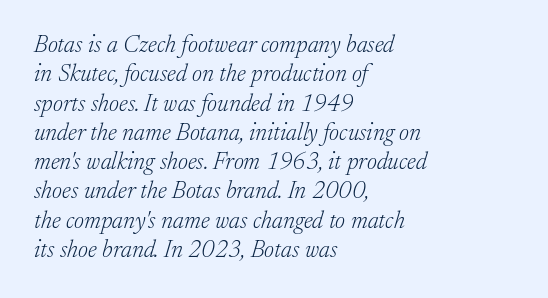
{"italic": "yes", "lean": "right", "slant_degrees": 17, "bold": "no", "underline": "no", "align": "left", "line_spacing_ratio": 1.22, "letter_spacing": "normal", "letter_spacing_em": 0.0, "glyph_px": 24}
